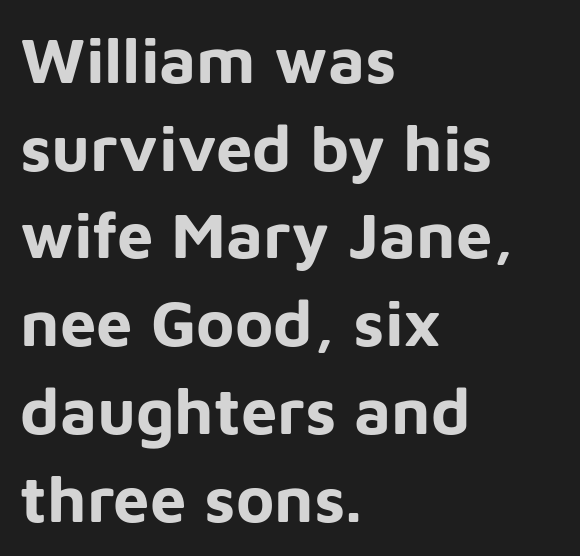
The image shows 65 px bold sans-serif type, upright; set left-aligned, normal line spacing (1.35x), normal letter spacing, not underlined; low stroke contrast and a medium x-height.
